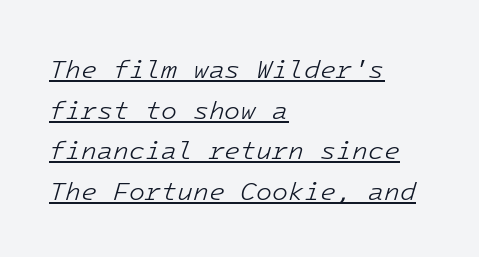
{"italic": "yes", "lean": "right", "slant_degrees": 16, "bold": "no", "underline": "yes", "align": "left", "line_spacing": "normal", "line_spacing_ratio": 1.56, "letter_spacing": "normal", "letter_spacing_em": 0.0, "glyph_px": 26}
